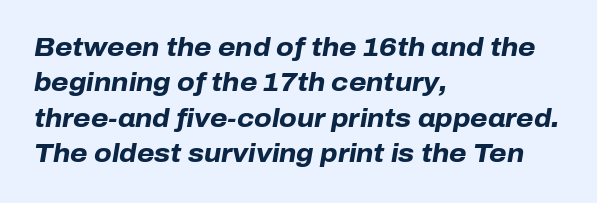
The passage shown leans; its letterforms are oblique. Where is the straight margin? On the left. Regular leading. Descenders are the only things crossing below the line.
